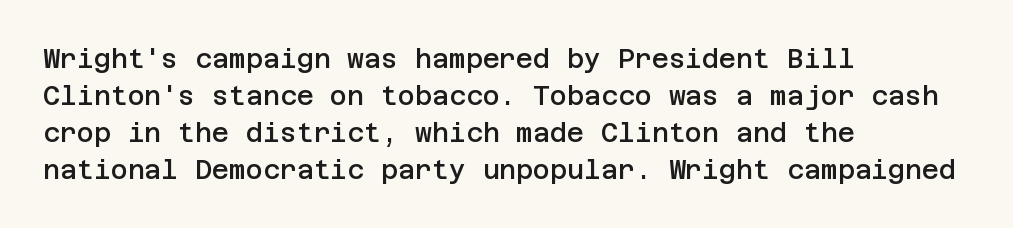
{"italic": "no", "bold": "semi", "underline": "no", "align": "left", "line_spacing": "normal", "line_spacing_ratio": 1.42, "letter_spacing": "normal", "letter_spacing_em": 0.0, "glyph_px": 26}
